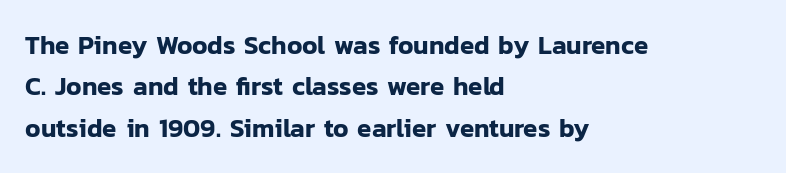
Honestly, there is no underline to notice here at all. Nothing unusual about the tracking: characters are spaced as the font intends. These lines stack with their left ends in a neat column. Posture: vertical. Normally led — the rows are evenly, conventionally spaced.
